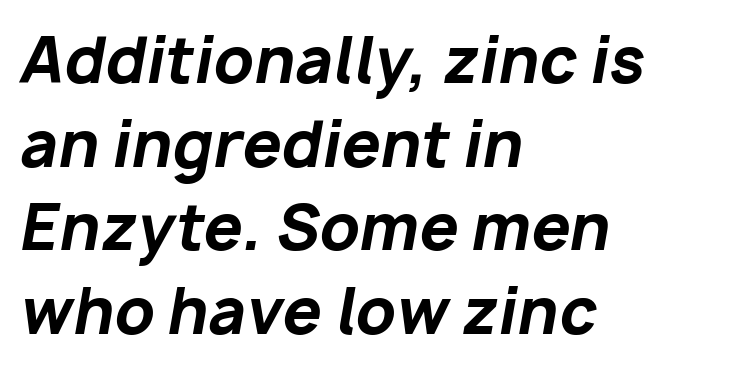
{"italic": "yes", "lean": "right", "slant_degrees": 10, "bold": "yes", "weight": "bold", "width": "normal", "stroke_contrast": "low", "x_height": "medium", "monospaced": "no", "underline": "no", "align": "left", "line_spacing": "normal", "line_spacing_ratio": 1.35, "letter_spacing": "normal", "letter_spacing_em": 0.0, "glyph_px": 62}
